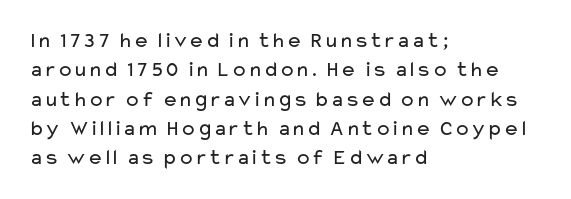
Caption: face not bold, strokes unweighted. Whoever set this chose a conventional vertical rhythm. This sample uses plain, unmodified letter spacing. The lettering stays uniformly vertical, giving the passage a roman look. Rule under the text: the space is simply empty.
